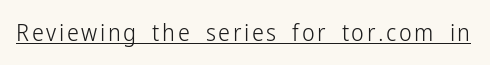
This reads as an unemphasized weight, regular at the heaviest. A typographer would call this underscored text. Posture: upright roman.
